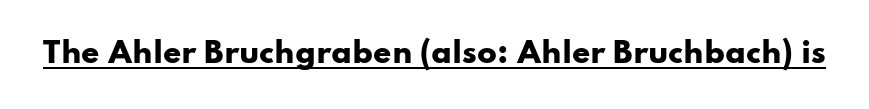
{"serif": "no", "italic": "no", "bold": "yes", "weight": "heavy", "width": "wide", "stroke_contrast": "low", "x_height": "small", "monospaced": "no", "underline": "yes", "letter_spacing": "normal", "letter_spacing_em": 0.0, "glyph_px": 29}
